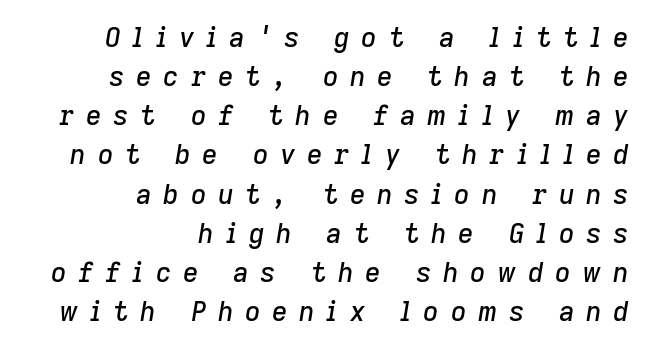
Q: Is the text italic (slanted)? A: Yes, it leans right by about 9 degrees.
Q: Is the text underlined? A: No.
Q: How is the paragraph aligned? A: Right-aligned.
Q: Is the spacing between letters normal or unusually wide? A: Unusually wide.
Q: Is the spacing between lines tight, normal or loose? A: Normal.
